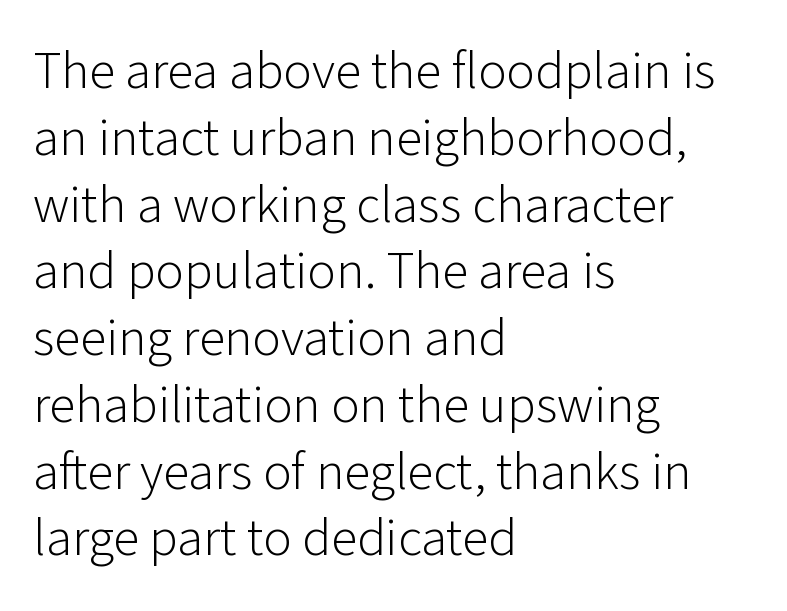
Q: Is the text bold? A: No.
Q: Is the text italic (slanted)? A: No, it is upright.
Q: Is the typeface a serif or a sans-serif typeface? A: Sans-serif.
Q: Is the text underlined? A: No.
Q: How is the paragraph aligned? A: Left-aligned.
Q: Is the spacing between letters normal or unusually wide? A: Normal.
Q: Is the spacing between lines tight, normal or loose? A: Normal.
Q: Width (condensed, normal, or wide)? A: Normal.
Q: Stroke contrast? A: Low.
Q: x-height? A: Medium.
Q: Monospaced? A: No.
